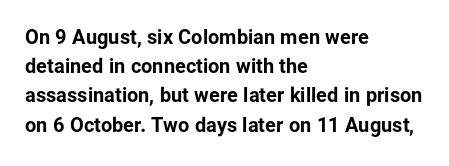
The glyphs are unaccompanied by any horizontal stroke below them. Line spacing here is normal. It's the straight-up-and-down kind of type. A dark, heavy texture on the line: the type is bold. The text block is weighted toward the left margin, trailing off unevenly rightward. Characters follow at the spacing the type designer built in.
